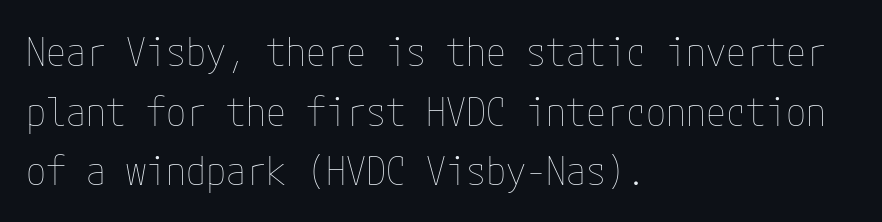
{"italic": "no", "bold": "no", "weight": "thin", "width": "condensed", "stroke_contrast": "low", "x_height": "medium", "underline": "no", "align": "left", "line_spacing": "normal", "line_spacing_ratio": 1.49, "letter_spacing": "normal", "letter_spacing_em": 0.0, "glyph_px": 40}
